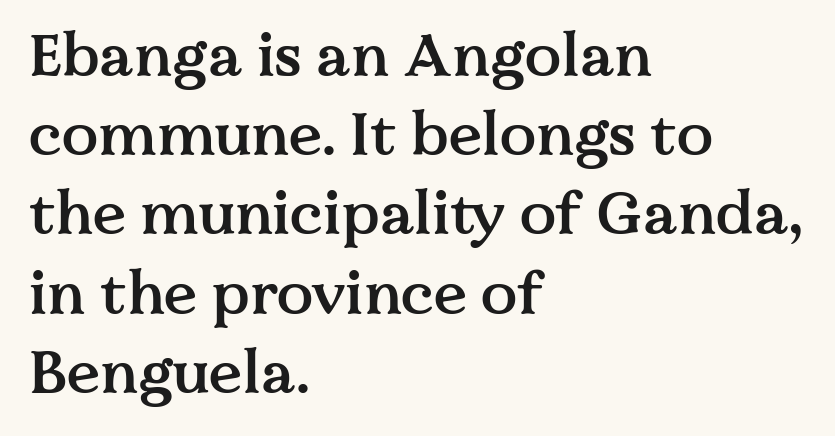
Q: Is the text bold? A: Semi-bold.
Q: Is the text italic (slanted)? A: No, it is upright.
Q: Is the typeface a serif or a sans-serif typeface? A: Serif.
Q: Is the text underlined? A: No.
Q: How is the paragraph aligned? A: Left-aligned.
Q: Is the spacing between letters normal or unusually wide? A: Normal.
Q: Is the spacing between lines tight, normal or loose? A: Normal.
Q: Width (condensed, normal, or wide)? A: Normal.
Q: Stroke contrast? A: Medium.
Q: x-height? A: Medium.
Q: Monospaced? A: No.
